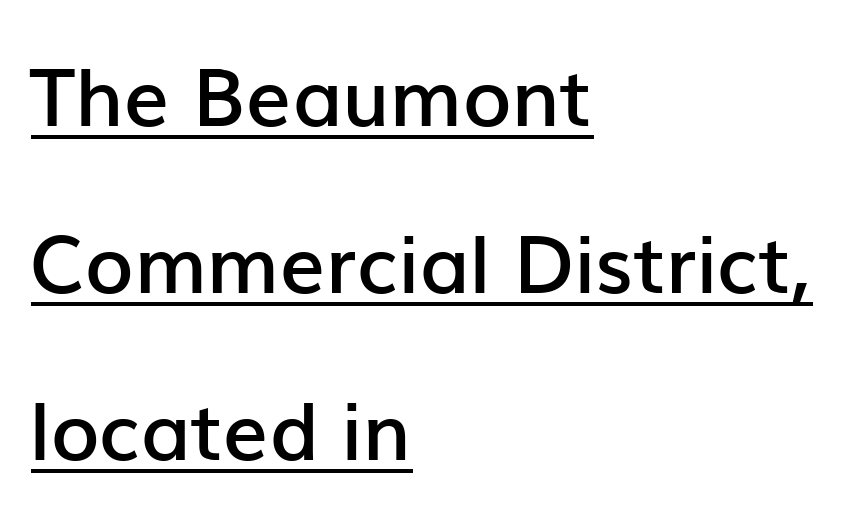
Q: Is the text bold? A: Semi-bold.
Q: Is the text italic (slanted)? A: No, it is upright.
Q: Is the typeface a serif or a sans-serif typeface? A: Sans-serif.
Q: Is the text underlined? A: Yes.
Q: How is the paragraph aligned? A: Left-aligned.
Q: Is the spacing between letters normal or unusually wide? A: Normal.
Q: Is the spacing between lines tight, normal or loose? A: Loose.
Q: Width (condensed, normal, or wide)? A: Normal.
Q: Stroke contrast? A: Low.
Q: x-height? A: Medium.
Q: Monospaced? A: No.
